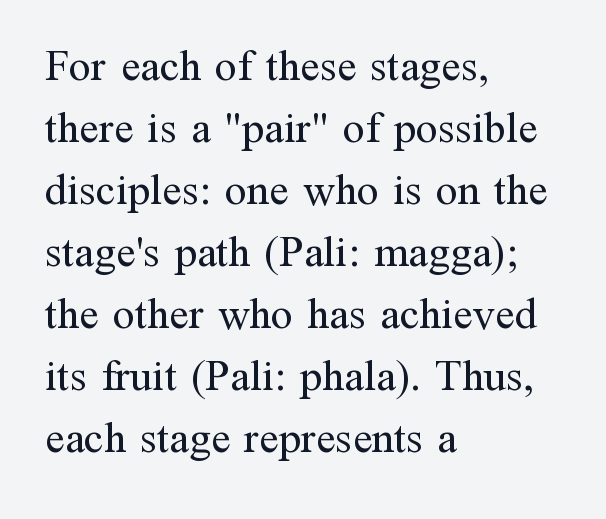
{"serif": "yes", "italic": "no", "bold": "no", "weight": "regular", "width": "normal", "stroke_contrast": "medium", "x_height": "medium", "monospaced": "no", "underline": "no", "align": "left", "line_spacing": "normal", "line_spacing_ratio": 1.41, "letter_spacing": "normal", "letter_spacing_em": 0.0, "glyph_px": 44}
